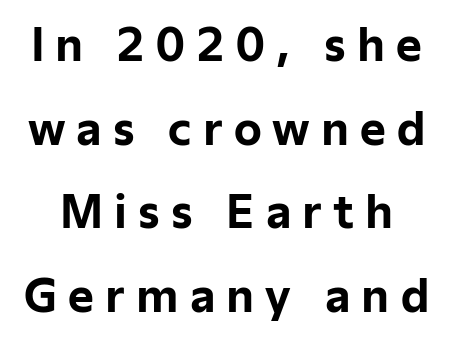
The passage shown is typed in a proportional face where columns would drift. Honestly, the rows look like they've been pulled way apart. Glyph-to-glyph distance is far greater than everyday printed text. This is heavy type, rendered in bold. Letterform terminals end flat and unadorned throughout the passage. A typesetter would mark this as roman, not italic.
